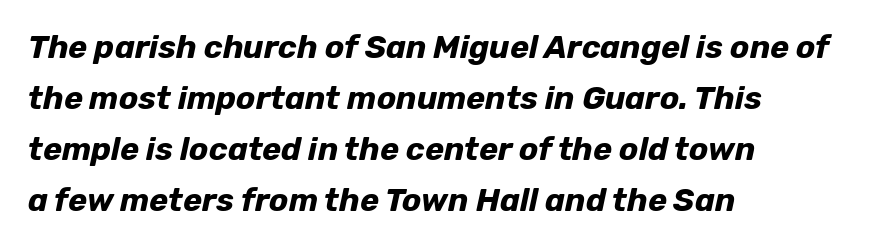
{"italic": "yes", "lean": "right", "slant_degrees": 12, "bold": "yes", "weight": "bold", "width": "normal", "stroke_contrast": "low", "x_height": "medium", "monospaced": "no", "underline": "no", "align": "left", "line_spacing": "normal", "line_spacing_ratio": 1.59, "letter_spacing": "normal", "letter_spacing_em": 0.0, "glyph_px": 32}
